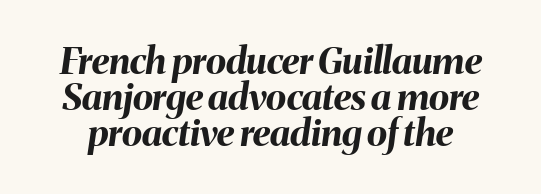
Chunky letters — that's bold for sure. Observe the lean: these are italic letterforms. The zone under the glyphs is completely vacant. The face used here is proportionally spaced, like ordinary book or web type. Very little white space separates one row of letters from the next.
